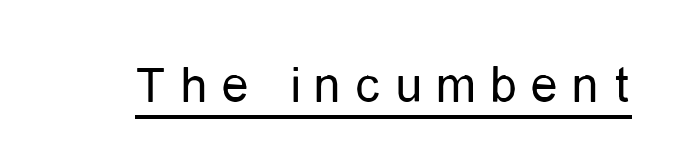
{"serif": "no", "italic": "no", "bold": "no", "weight": "regular", "width": "condensed", "stroke_contrast": "low", "x_height": "medium", "monospaced": "no", "underline": "yes", "letter_spacing": "wide", "letter_spacing_em": 0.28, "glyph_px": 53}
